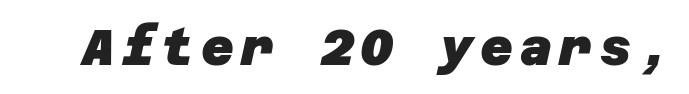
Q: Is the text bold? A: Yes.
Q: Is the typeface a serif or a sans-serif typeface? A: Sans-serif.
Q: Is the text underlined? A: No.
Q: Width (condensed, normal, or wide)? A: Normal.
Q: Stroke contrast? A: Low.
Q: x-height? A: Large.
